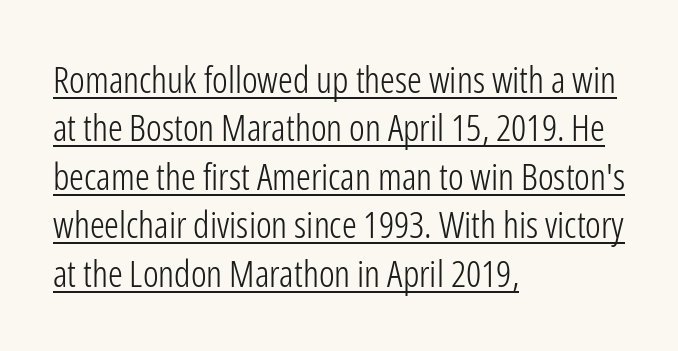
{"serif": "no", "italic": "no", "bold": "no", "weight": "light", "width": "condensed", "stroke_contrast": "low", "x_height": "medium", "monospaced": "no", "underline": "yes", "align": "left", "line_spacing": "normal", "line_spacing_ratio": 1.31, "letter_spacing": "normal", "letter_spacing_em": 0.0, "glyph_px": 37}
